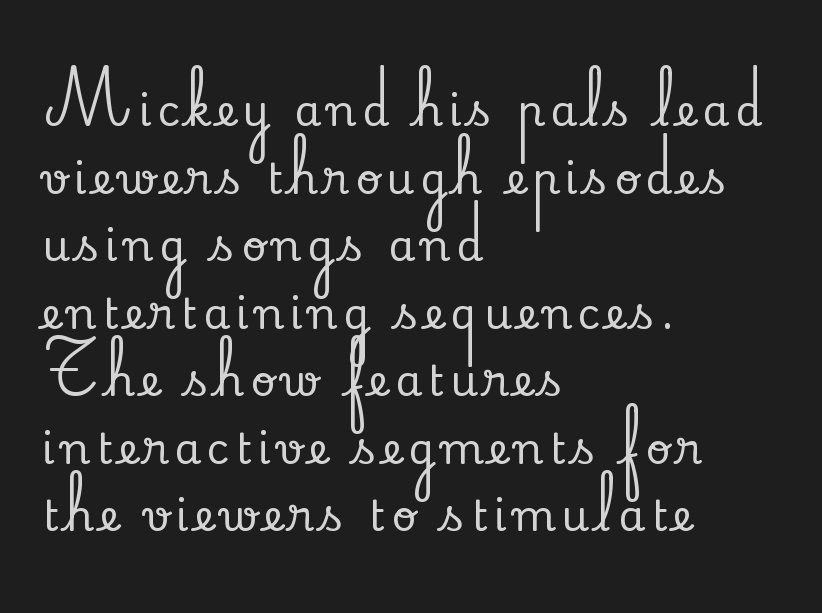
{"serif": "yes", "italic": "no", "width": "normal", "stroke_contrast": "low", "x_height": "small", "monospaced": "no", "underline": "no", "align": "left", "line_spacing": "normal", "line_spacing_ratio": 1.57, "glyph_px": 43}
